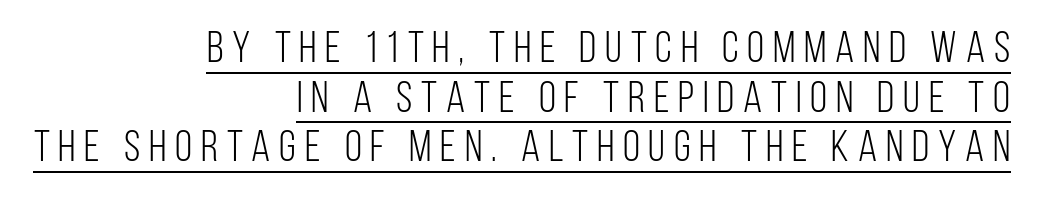
The image shows 44 px light, condensed sans-serif type, upright; set right-aligned, tight line spacing (1.13x), unusually wide letter spacing (+0.2 em), underlined; low stroke contrast and a large x-height.
